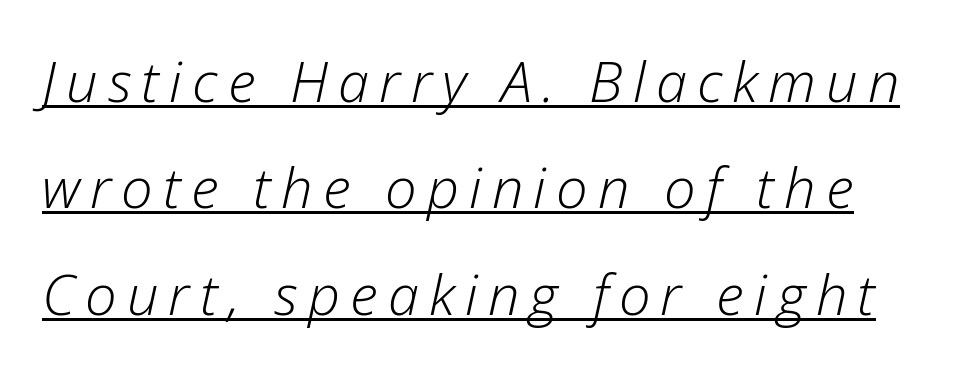
{"italic": "yes", "lean": "right", "slant_degrees": 12, "bold": "no", "weight": "light", "width": "normal", "stroke_contrast": "low", "x_height": "medium", "monospaced": "no", "underline": "yes", "line_spacing": "loose", "line_spacing_ratio": 1.9, "glyph_px": 56}
